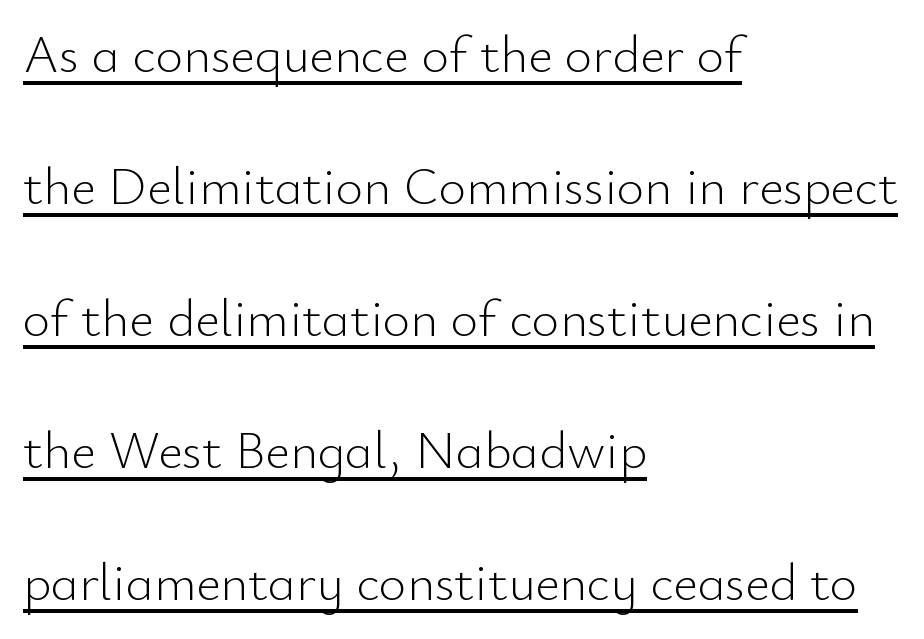
The image shows 53 px light sans-serif type, upright; set left-aligned, loose line spacing (2.49x), normal letter spacing, underlined; low stroke contrast and a small x-height.
